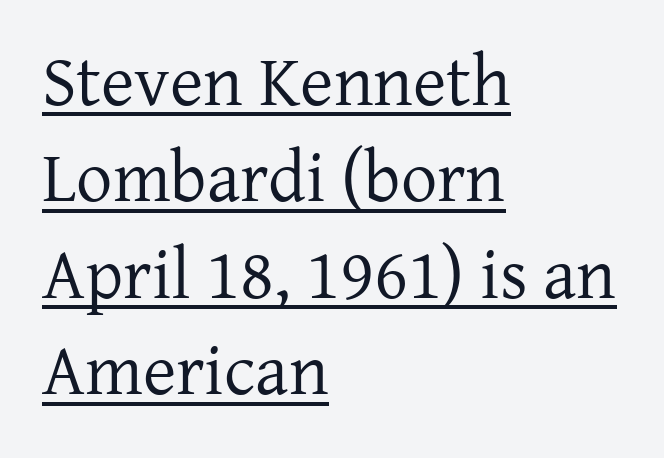
{"serif": "yes", "italic": "no", "bold": "no", "weight": "regular", "width": "normal", "stroke_contrast": "low", "x_height": "medium", "monospaced": "no", "underline": "yes", "align": "left", "line_spacing": "normal", "line_spacing_ratio": 1.34, "letter_spacing": "normal", "letter_spacing_em": 0.0, "glyph_px": 72}
